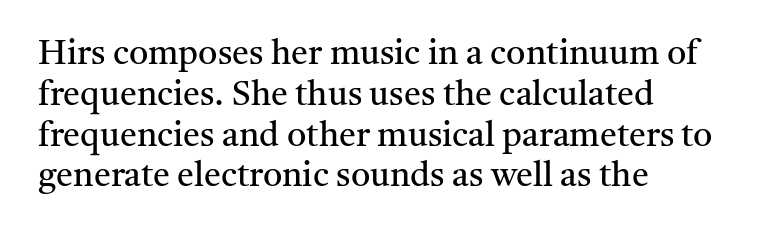
Words float on clear page, feet unadorned. Tracking value appears to be zero — textbook default spacing. A student would call this left alignment; a typographer would say flush left, rag right. Note: serifs present on the glyphs. The face used here is proportionally spaced, like ordinary book or web type.
